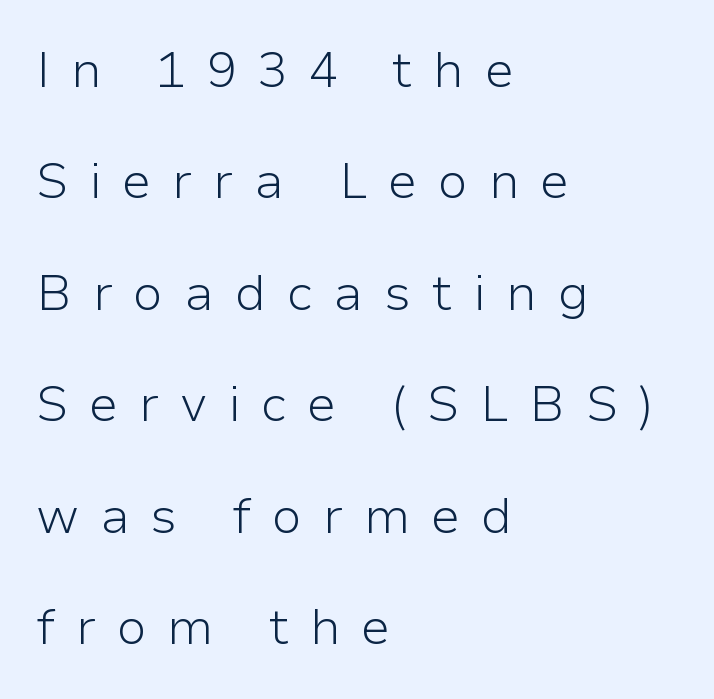
Q: Is the text bold? A: No.
Q: Is the text italic (slanted)? A: No, it is upright.
Q: Is the typeface a serif or a sans-serif typeface? A: Sans-serif.
Q: Is the text underlined? A: No.
Q: How is the paragraph aligned? A: Left-aligned.
Q: Is the spacing between letters normal or unusually wide? A: Unusually wide.
Q: Is the spacing between lines tight, normal or loose? A: Loose.
Q: Width (condensed, normal, or wide)? A: Normal.
Q: Stroke contrast? A: Low.
Q: x-height? A: Medium.
Q: Monospaced? A: No.
